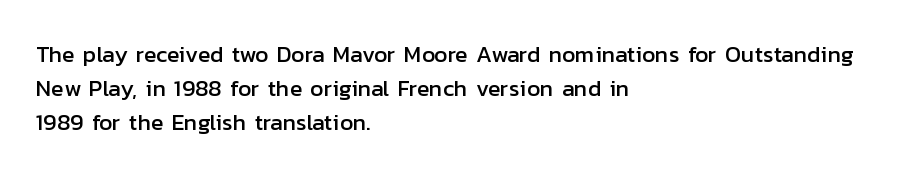
Left-aligned paragraph, ragged on the right. Compared with typical body copy, the letter spacing here is the same. A roman cut, with each character standing at attention. Baseline-to-baseline distance is the conventional proportion of letter height. The string is rendered with underlining switched off.
